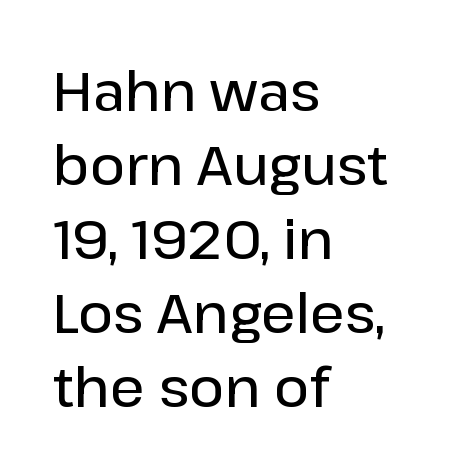
Q: Is the text bold? A: Semi-bold.
Q: Is the text italic (slanted)? A: No, it is upright.
Q: Is the typeface a serif or a sans-serif typeface? A: Sans-serif.
Q: Is the text underlined? A: No.
Q: How is the paragraph aligned? A: Left-aligned.
Q: Is the spacing between letters normal or unusually wide? A: Normal.
Q: Is the spacing between lines tight, normal or loose? A: Normal.
Q: Width (condensed, normal, or wide)? A: Normal.
Q: Stroke contrast? A: Low.
Q: x-height? A: Medium.
Q: Monospaced? A: No.
